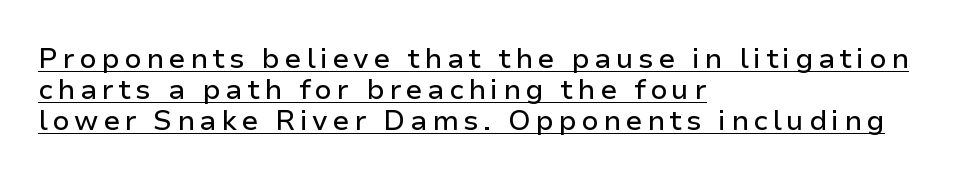
{"serif": "no", "italic": "no", "width": "normal", "stroke_contrast": "low", "x_height": "medium", "monospaced": "no", "underline": "yes", "align": "left", "line_spacing": "tight", "line_spacing_ratio": 1.1, "glyph_px": 28}
